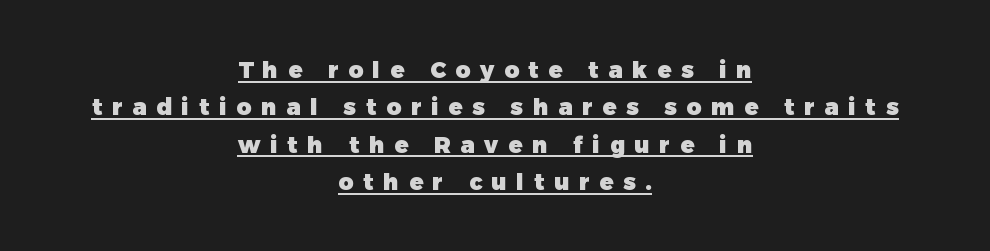
The image shows 23 px bold type, upright; set centered, normal line spacing (1.62x), unusually wide letter spacing (+0.42 em), underlined.
